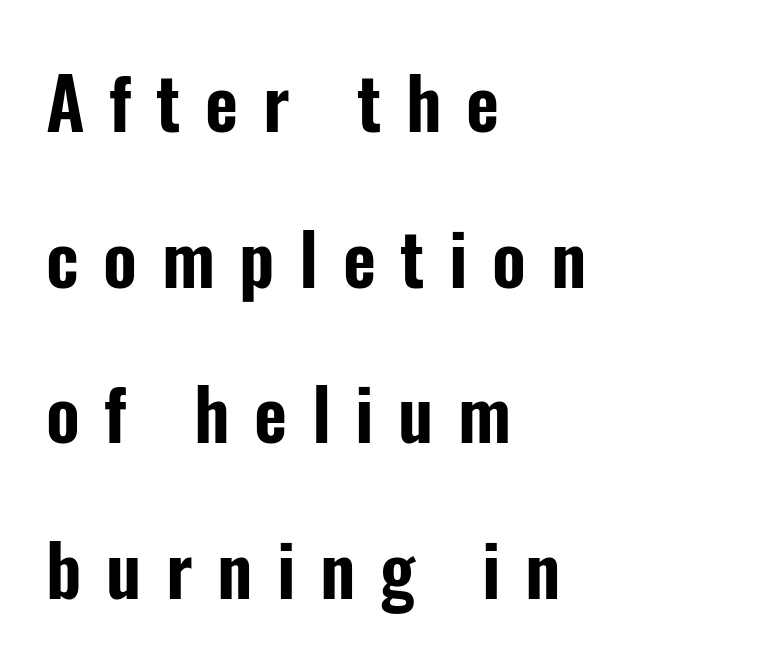
The image shows 72 px condensed sans-serif type, upright; set left-aligned, loose line spacing (2.16x), unusually wide letter spacing (+0.34 em), not underlined; low stroke contrast and a medium x-height.
